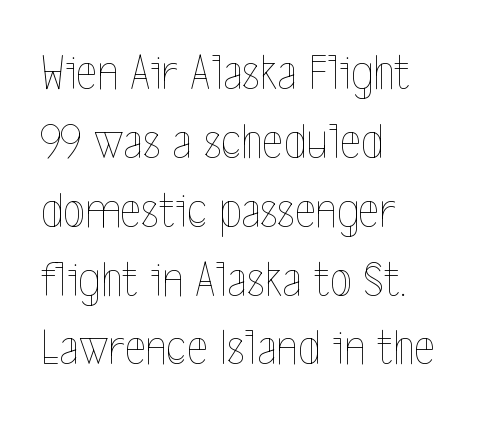
Q: Is the text bold? A: No.
Q: Is the text italic (slanted)? A: No, it is upright.
Q: Is the text underlined? A: No.
Q: How is the paragraph aligned? A: Left-aligned.
Q: Is the spacing between letters normal or unusually wide? A: Normal.
Q: Is the spacing between lines tight, normal or loose? A: Normal.
Q: Width (condensed, normal, or wide)? A: Condensed.
Q: x-height? A: Medium.
Q: Monospaced? A: No.
